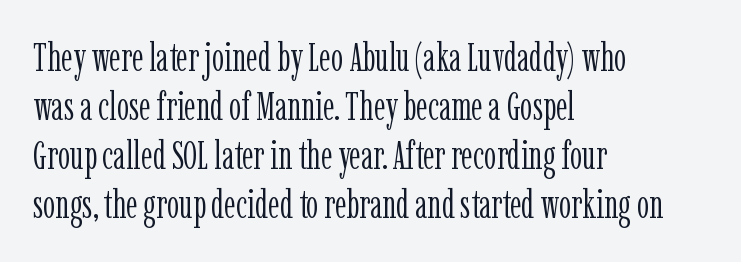
{"serif": "yes", "italic": "no", "bold": "no", "weight": "light", "width": "condensed", "stroke_contrast": "low", "x_height": "medium", "monospaced": "no", "underline": "no", "align": "left", "line_spacing": "normal", "line_spacing_ratio": 1.26, "letter_spacing": "normal", "letter_spacing_em": 0.0, "glyph_px": 39}
